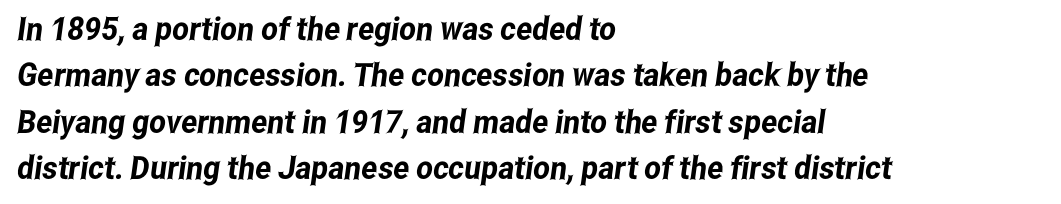
{"serif": "no", "width": "condensed", "stroke_contrast": "low", "x_height": "medium", "monospaced": "no", "underline": "no", "align": "left", "line_spacing": "normal", "line_spacing_ratio": 1.45, "letter_spacing": "normal", "letter_spacing_em": 0.0, "glyph_px": 32}
